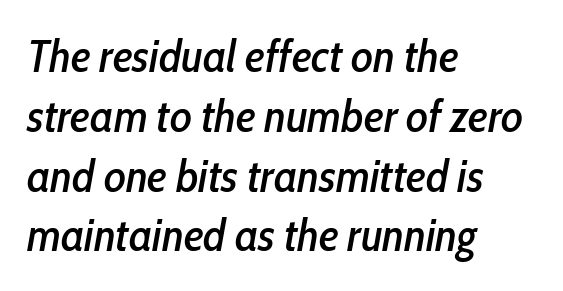
Varying glyph widths throughout — classic text-font behaviour. Honestly, the letter spacing is just normal — you wouldn't notice it. Does the leading feel generous? No, just average. All the whitespace from short lines collects on the right. The lettering tilts uniformly, giving the passage an italic look.
